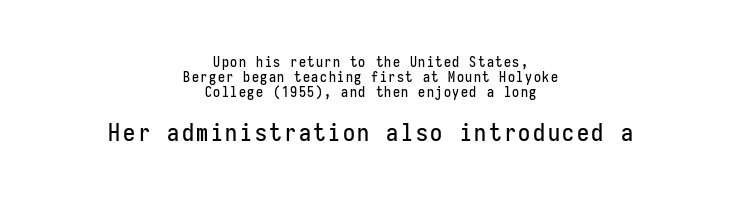
Q: Is the text italic (slanted)? A: No, it is upright.
Q: Is the text underlined? A: No.
Q: How is the paragraph aligned? A: Centered.
Q: Is the spacing between lines tight, normal or loose? A: Tight.
Q: Which block of text is set in a larger size, the first (top) or the second (bottom)? A: The second (bottom) one.
